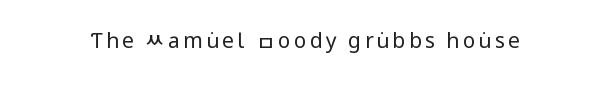
The image shows 21 px text type, upright; set not underlined.
